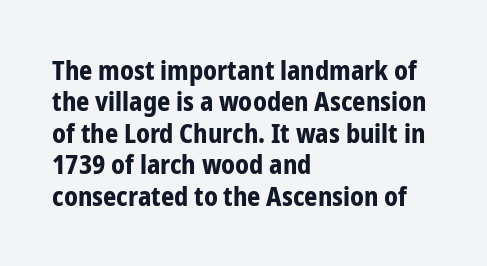
The image shows 26 px bold type, upright; set left-aligned, line spacing 1.21x, normal letter spacing, not underlined.
